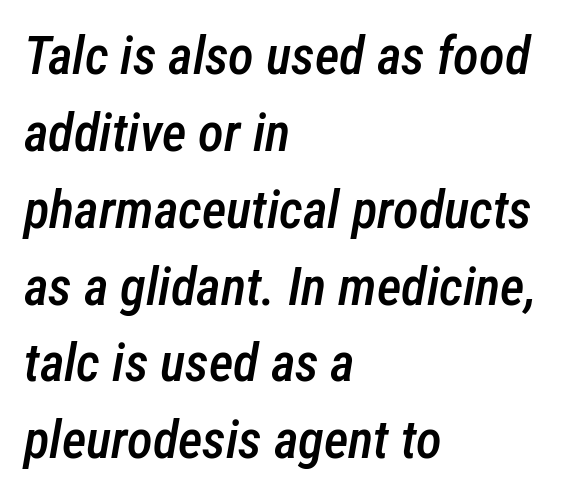
Q: Is the text bold? A: Semi-bold.
Q: Is the text italic (slanted)? A: Yes, it leans right by about 12 degrees.
Q: Is the text underlined? A: No.
Q: How is the paragraph aligned? A: Left-aligned.
Q: Is the spacing between letters normal or unusually wide? A: Normal.
Q: Is the spacing between lines tight, normal or loose? A: Normal.
Q: Width (condensed, normal, or wide)? A: Condensed.
Q: Stroke contrast? A: Low.
Q: x-height? A: Medium.
Q: Monospaced? A: No.
